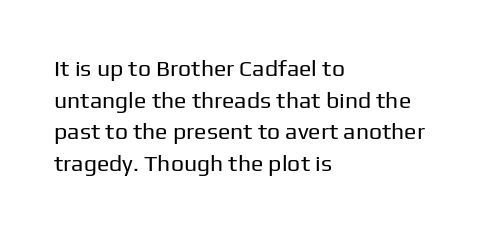
The image shows 23 px text type, upright; set left-aligned, normal line spacing (1.38x), normal letter spacing, not underlined.
